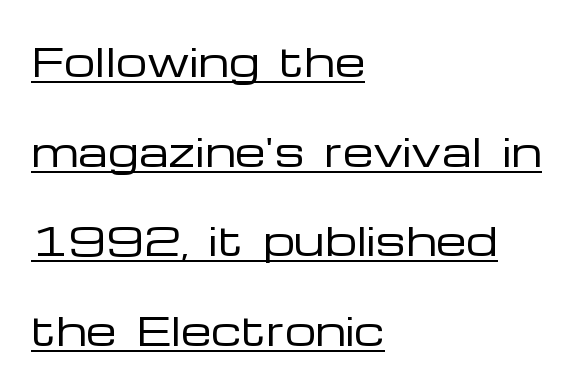
Note the varied advance widths — an 'i' is clearly narrower than an 'm'. Glance below the letters and you will spot a drawn line. This is roman type, the default non-slanted kind. Ink coverage per letter is moderate at most.
